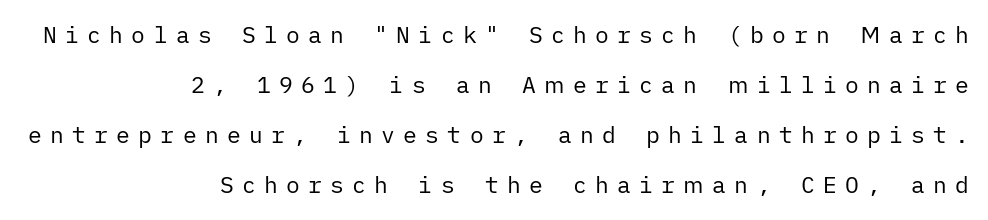
The typeface has the unassuming heft of standard copy or less. The typography opts for an upright posture over an oblique one. Bare-footed words on every line. The lines are quadded right. The face used here is rendered with a markedly widened letterfit.
